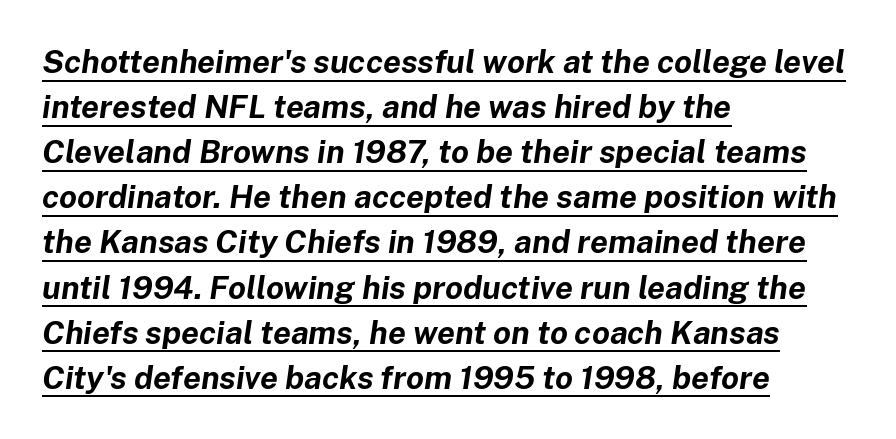
{"italic": "yes", "lean": "right", "slant_degrees": 8, "bold": "yes", "weight": "bold", "width": "normal", "stroke_contrast": "low", "x_height": "medium", "monospaced": "no", "underline": "yes", "align": "left", "line_spacing": "normal", "line_spacing_ratio": 1.41, "letter_spacing": "normal", "letter_spacing_em": 0.0, "glyph_px": 32}
